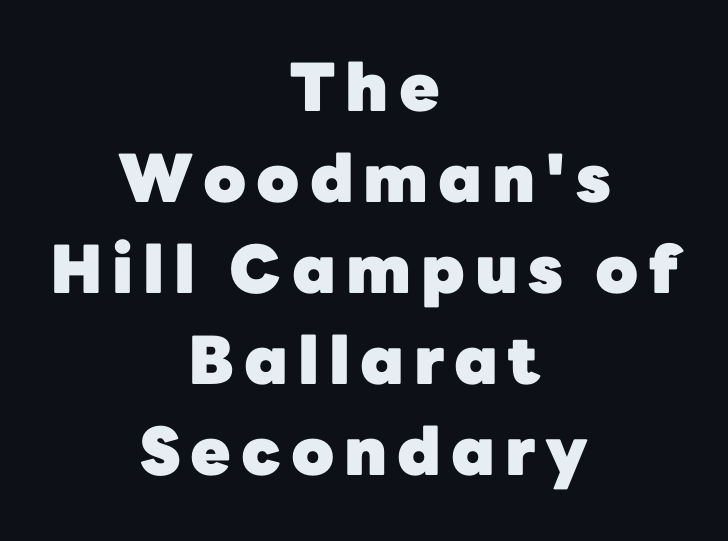
Is there any slant? The stems are plumb. Has an underline been added? It has not. Observe the absence of serifs on each vertical stroke in this sample. A typesetter would call this proportional, since set widths differ per character. Bold? Absolutely — the strokes are thick and heavy.
